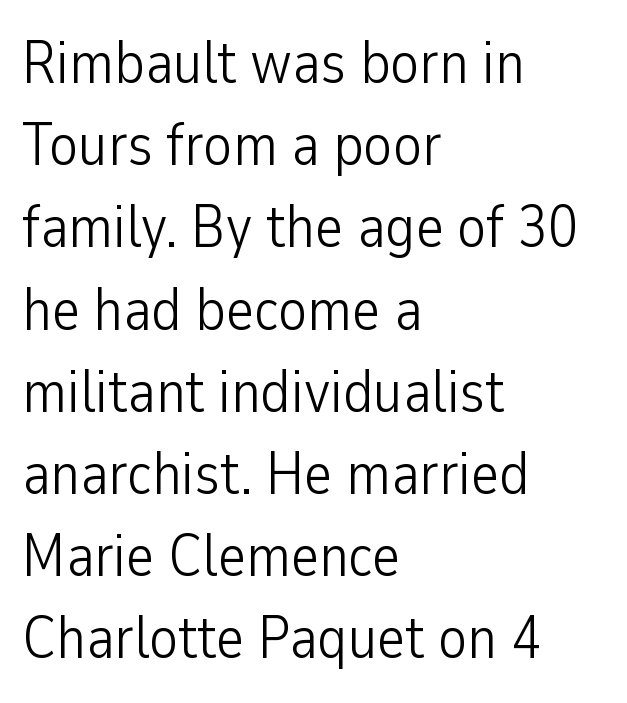
Q: Is the text bold? A: No.
Q: Is the text italic (slanted)? A: No, it is upright.
Q: Is the typeface a serif or a sans-serif typeface? A: Sans-serif.
Q: Is the text underlined? A: No.
Q: How is the paragraph aligned? A: Left-aligned.
Q: Is the spacing between letters normal or unusually wide? A: Normal.
Q: Is the spacing between lines tight, normal or loose? A: Normal.
Q: Width (condensed, normal, or wide)? A: Condensed.
Q: Stroke contrast? A: Low.
Q: x-height? A: Medium.
Q: Monospaced? A: No.
